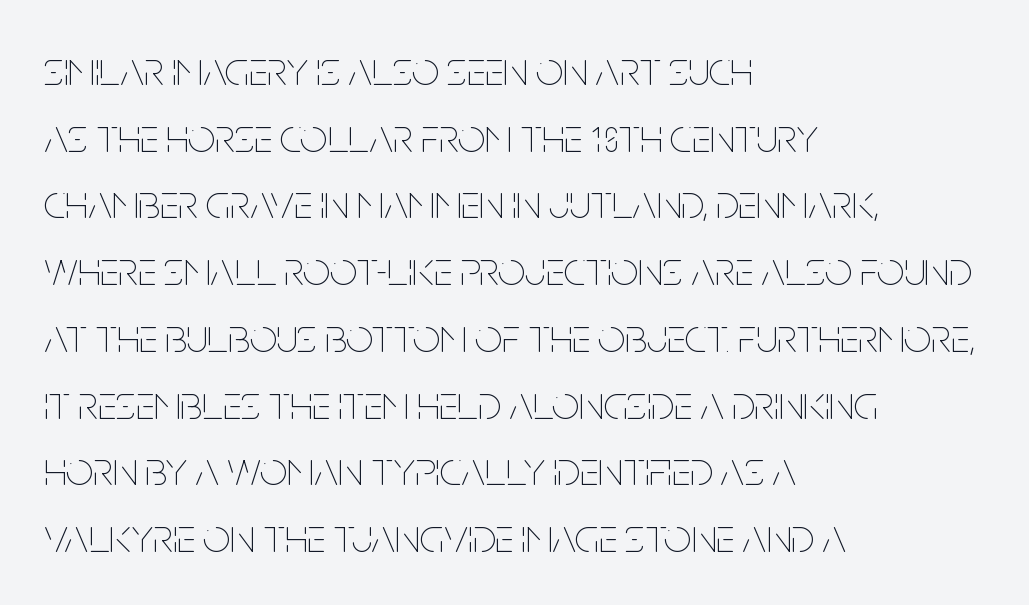
You could call the tracking neutral — neither tight nor loose. Vertically, the passage feels balanced, rows spaced as you'd expect. The rag falls on the right side of this text block. Every stem runs plumb, perpendicular to the baseline. This rendering features lettering with no underline. No heavy texture on the line: the type isn't bold.
